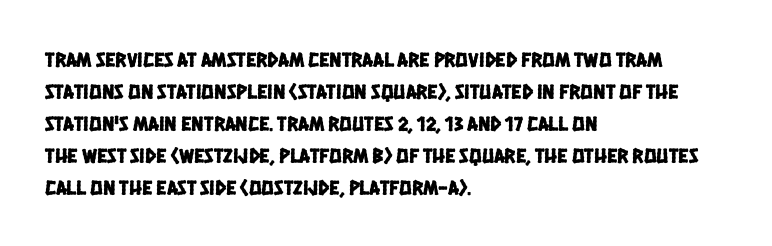
Quick note: interline space is typical. If you drew a ruler down the left edge, every line would touch it. Here the glyphs are tracked normally, forming tight word shapes. Words float on clear page, feet unadorned.
